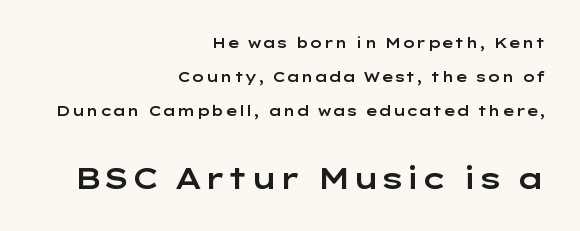
Q: Is the text italic (slanted)? A: No, it is upright.
Q: Is the typeface a serif or a sans-serif typeface? A: Sans-serif.
Q: Is the text underlined? A: No.
Q: How is the paragraph aligned? A: Right-aligned.
Q: Is the spacing between letters normal or unusually wide? A: Normal.
Q: Is the spacing between lines tight, normal or loose? A: Loose.
Q: Which block of text is set in a larger size, the first (top) or the second (bottom)? A: The second (bottom) one.
Q: Width (condensed, normal, or wide)? A: Wide.
Q: Stroke contrast? A: Low.
Q: x-height? A: Medium.
Q: Monospaced? A: No.
